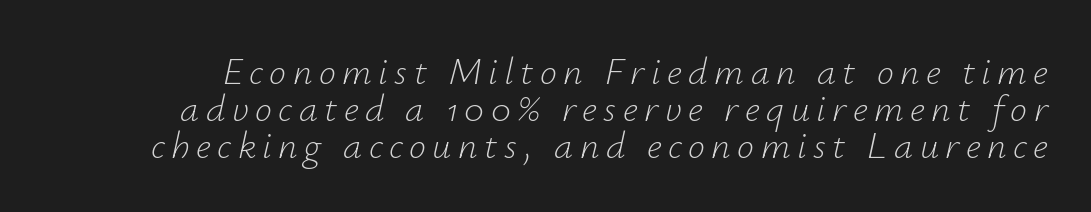
Horizontal bands of white between lines are thin slivers. If you drew a line through each stem, it would be angled. Lines of text with bare space underneath. Spacing verdict: proportional, widths tailored to each character.
